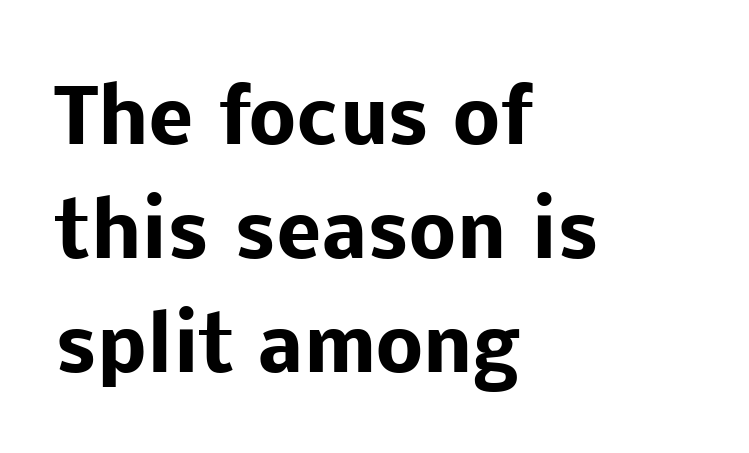
Q: Is the text bold? A: Yes.
Q: Is the text italic (slanted)? A: No, it is upright.
Q: Is the typeface a serif or a sans-serif typeface? A: Sans-serif.
Q: Is the text underlined? A: No.
Q: How is the paragraph aligned? A: Left-aligned.
Q: Is the spacing between letters normal or unusually wide? A: Normal.
Q: Is the spacing between lines tight, normal or loose? A: Normal.
Q: Width (condensed, normal, or wide)? A: Normal.
Q: Stroke contrast? A: Low.
Q: x-height? A: Medium.
Q: Monospaced? A: No.
